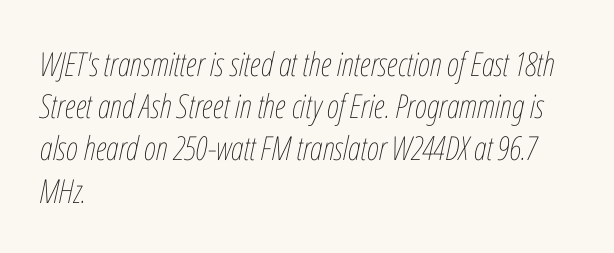
The string is rendered with underlining switched off. Looks like regular typesetting: each glyph gets only the width it needs. Tracking value appears to be zero — textbook default spacing. One glance says typical: line gaps are just what's usual.
